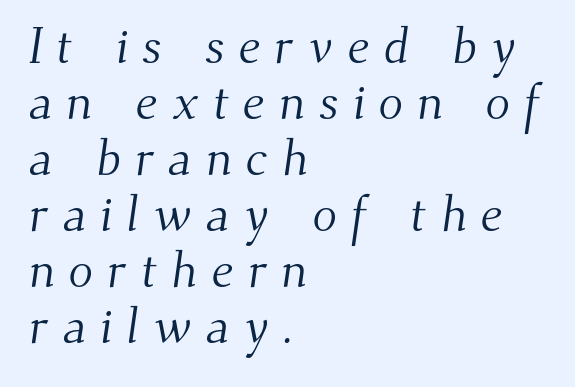
{"serif": "yes", "bold": "no", "weight": "light", "width": "normal", "stroke_contrast": "medium", "x_height": "small", "monospaced": "no", "underline": "no", "align": "left", "line_spacing": "tight", "line_spacing_ratio": 1.1, "letter_spacing": "wide", "letter_spacing_em": 0.27, "glyph_px": 51}
